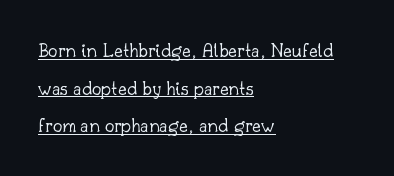
{"italic": "no", "bold": "no", "underline": "yes", "align": "left", "line_spacing_ratio": 1.79, "letter_spacing": "normal", "letter_spacing_em": 0.0, "glyph_px": 21}
